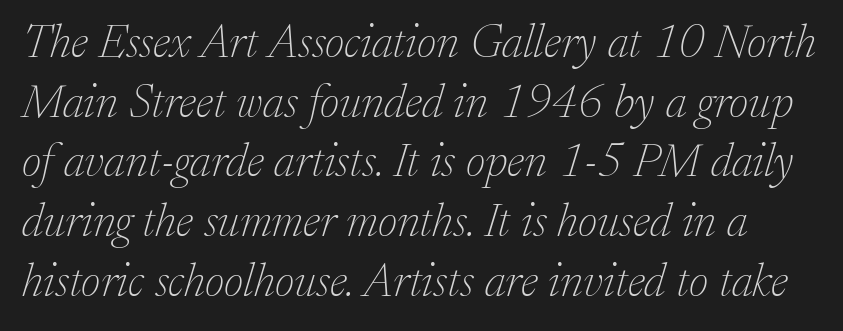
The image shows 47 px thin serif type, italic (leaning right); set normal line spacing (1.27x), normal letter spacing, not underlined; low stroke contrast and a medium x-height.
